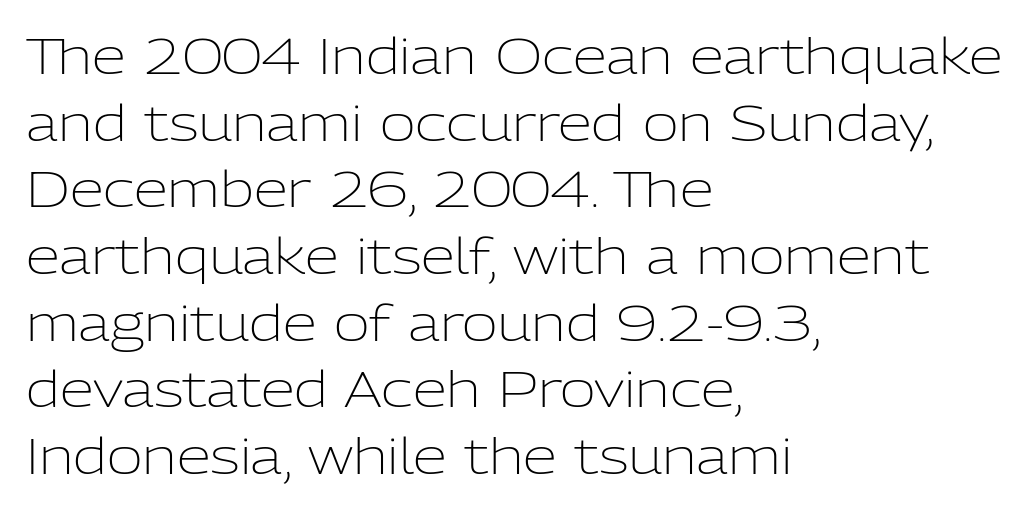
The image shows 49 px light sans-serif type, upright; set left-aligned, normal line spacing (1.36x), normal letter spacing, not underlined; low stroke contrast and a medium x-height.
